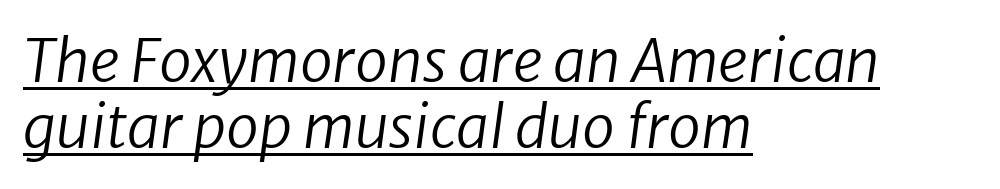
{"serif": "no", "bold": "no", "weight": "regular", "width": "normal", "stroke_contrast": "low", "x_height": "medium", "monospaced": "no", "underline": "yes", "align": "left", "line_spacing": "tight", "line_spacing_ratio": 1.12, "letter_spacing": "normal", "letter_spacing_em": 0.0, "glyph_px": 59}
